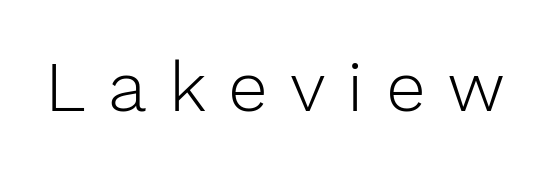
This sample uses a sans-serif face. The gap between lines stays unmarked. Proportional: the letters do not fall into vertical columns. Short note: letters widely spaced.
